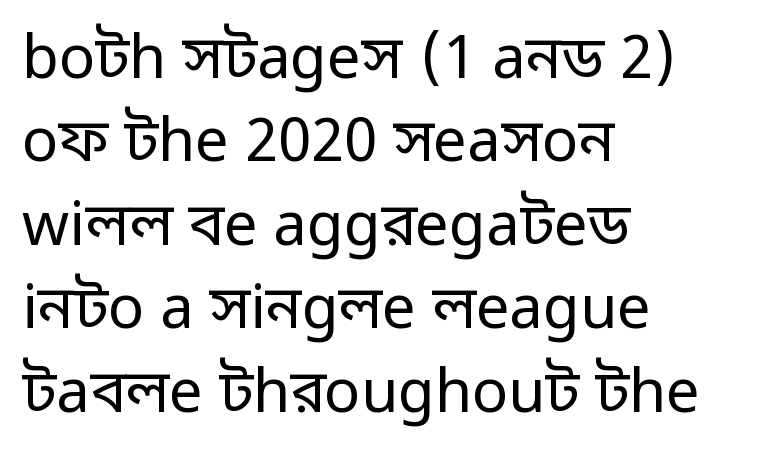
The image shows 60 px regular-weight sans-serif type, upright; set left-aligned, normal line spacing (1.39x), normal letter spacing, not underlined; low stroke contrast and a medium x-height.
